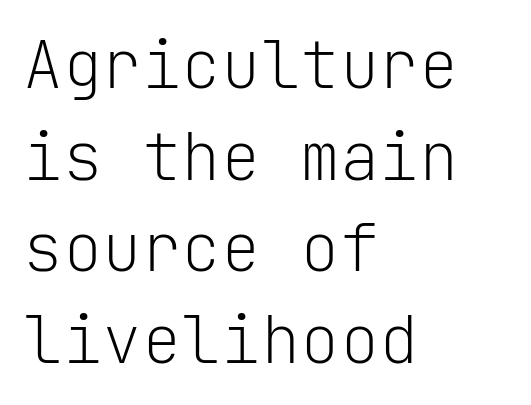
{"serif": "no", "italic": "no", "bold": "no", "weight": "light", "width": "normal", "stroke_contrast": "low", "x_height": "medium", "monospaced": "yes", "underline": "no", "align": "left", "line_spacing": "normal", "line_spacing_ratio": 1.39, "letter_spacing": "normal", "letter_spacing_em": 0.0, "glyph_px": 66}
